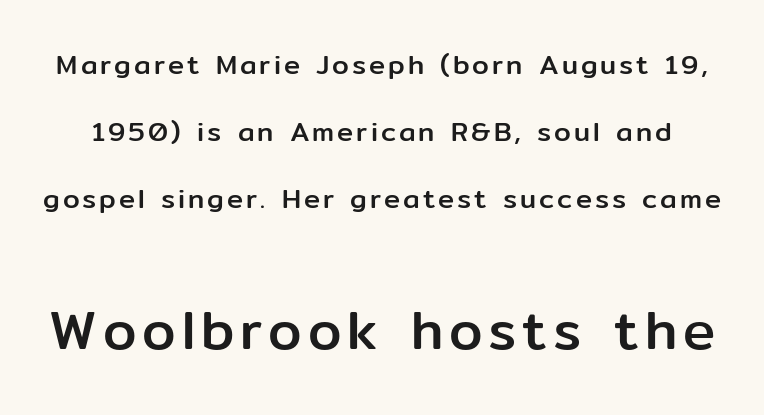
The image shows 54 px sans-serif type, upright; set loose line spacing (2.48x), not underlined; the second (bottom) block is 2.0x larger; low stroke contrast and a medium x-height.
